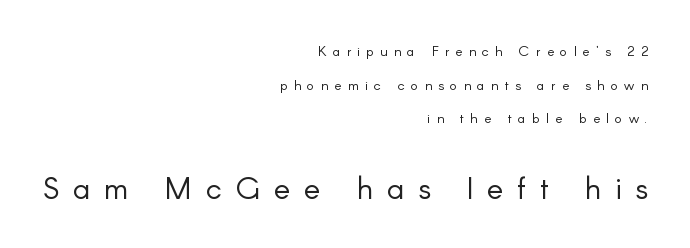
Q: Is the text bold? A: No.
Q: Is the text italic (slanted)? A: No, it is upright.
Q: Is the typeface a serif or a sans-serif typeface? A: Sans-serif.
Q: Is the text underlined? A: No.
Q: How is the paragraph aligned? A: Right-aligned.
Q: Is the spacing between letters normal or unusually wide? A: Unusually wide.
Q: Is the spacing between lines tight, normal or loose? A: Loose.
Q: Which block of text is set in a larger size, the first (top) or the second (bottom)? A: The second (bottom) one.
Q: Width (condensed, normal, or wide)? A: Normal.
Q: Stroke contrast? A: Low.
Q: x-height? A: Small.
Q: Monospaced? A: No.
